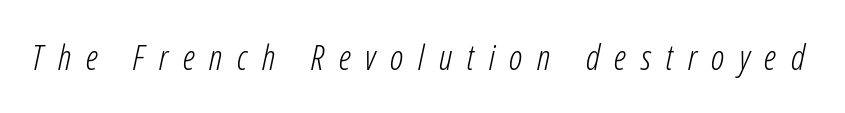
The image shows 35 px light, condensed type, italic (leaning right); set unusually wide letter spacing (+0.42 em), not underlined; low stroke contrast and a medium x-height.
